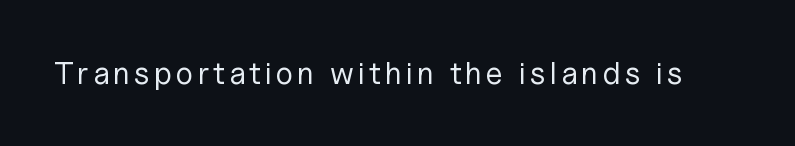
Q: Is the text bold? A: No.
Q: Is the text italic (slanted)? A: No, it is upright.
Q: Is the typeface a serif or a sans-serif typeface? A: Sans-serif.
Q: Is the text underlined? A: No.
Q: Width (condensed, normal, or wide)? A: Normal.
Q: Stroke contrast? A: Low.
Q: x-height? A: Medium.
Q: Monospaced? A: No.
